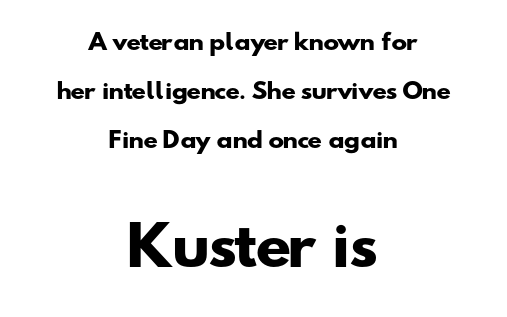
The image shows 52 px heavy, wide sans-serif type; set centered, loose line spacing (2.33x), normal letter spacing, not underlined; the second (bottom) block is 2.48x larger; low stroke contrast and a small x-height.
